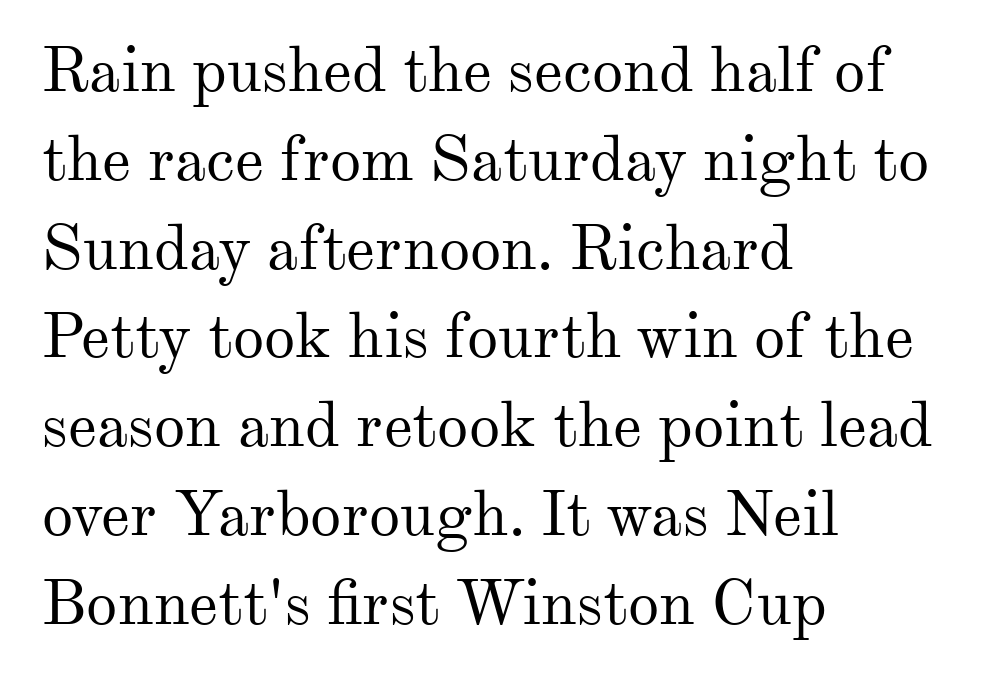
{"serif": "yes", "italic": "no", "bold": "no", "weight": "regular", "width": "normal", "stroke_contrast": "medium", "x_height": "small", "monospaced": "no", "underline": "no", "align": "left", "line_spacing": "normal", "line_spacing_ratio": 1.41, "letter_spacing": "normal", "letter_spacing_em": 0.0, "glyph_px": 63}
